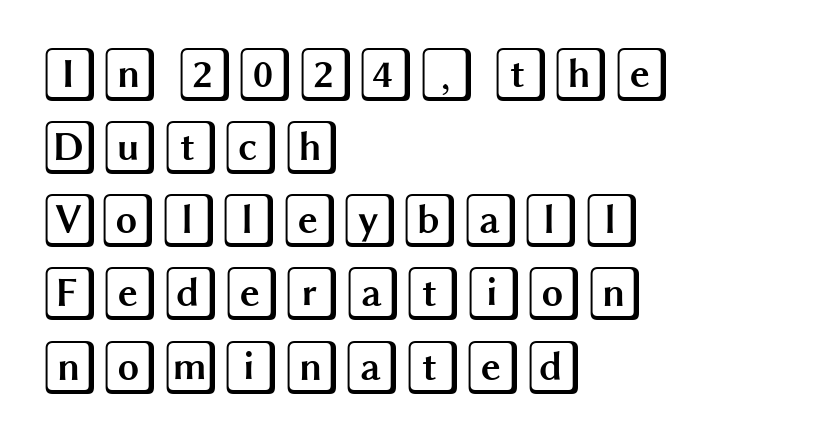
{"italic": "no", "width": "wide", "x_height": "large", "underline": "no", "align": "left", "line_spacing": "normal", "line_spacing_ratio": 1.33, "letter_spacing": "normal", "letter_spacing_em": 0.0, "glyph_px": 55}
